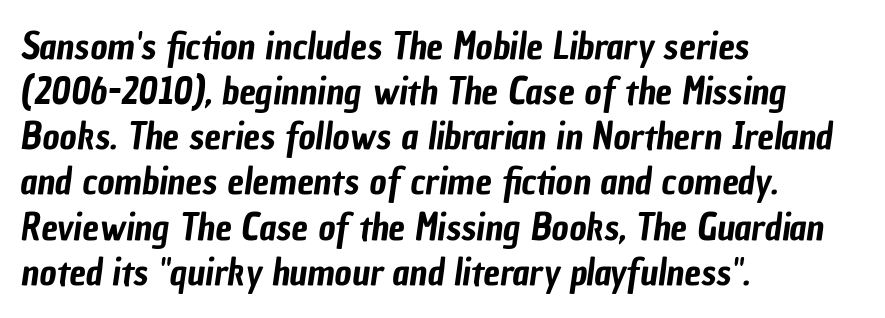
The image shows 37 px condensed sans-serif type; set left-aligned, line spacing 1.22x, normal letter spacing, not underlined; low stroke contrast and a medium x-height.
